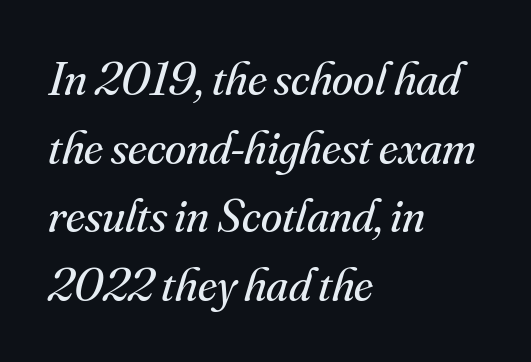
Each stroke keeps to a modest, everyday thickness or less. A clean baseline with only descenders dipping below it. To sum up the face: it has serifs. Line starts are locked; line ends wander. Think of a printed novel: that variable character pitch is what you see here. Successive baselines arrive at the customary interval.
